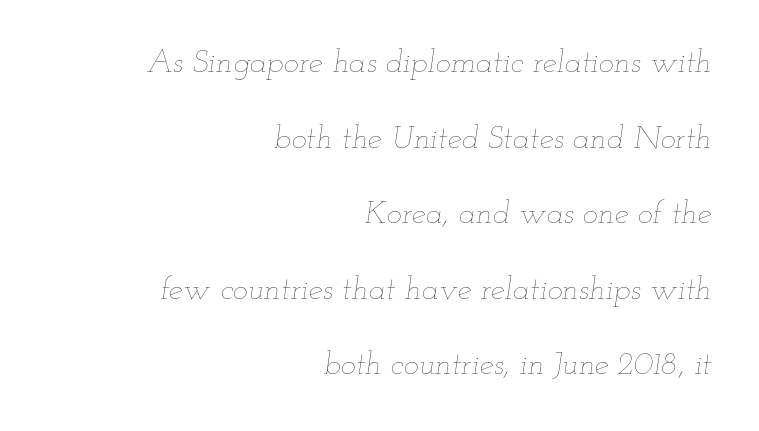
{"italic": "yes", "lean": "right", "slant_degrees": 12, "bold": "no", "weight": "thin", "width": "wide", "stroke_contrast": "low", "x_height": "small", "monospaced": "no", "underline": "no", "align": "right", "line_spacing": "loose", "line_spacing_ratio": 2.36, "letter_spacing": "normal", "letter_spacing_em": 0.0, "glyph_px": 32}
